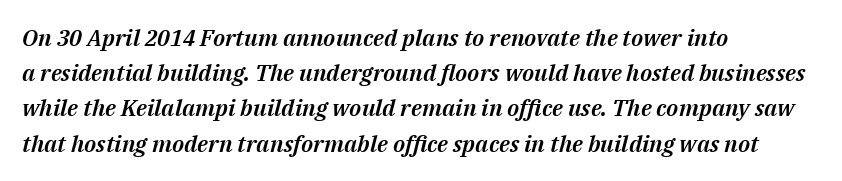
Does the lettering tilt? It does — this is italic. All the whitespace from short lines collects on the right. The tracking reads as untouched default to a designer's eye. Quick note: underline off. The lines sit at an ordinary, default distance from one another.
